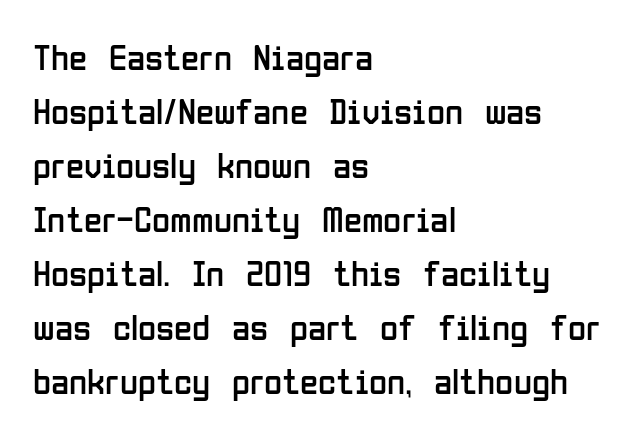
A sans-serif font was chosen for this passage. Vertically, the passage feels balanced, rows spaced as you'd expect. Looks like regular typesetting: each glyph gets only the width it needs. The line texture is even and compact thanks to regular tracking. Glance below the letters and you will spot only blank space. Quick note: not italic, upright.
